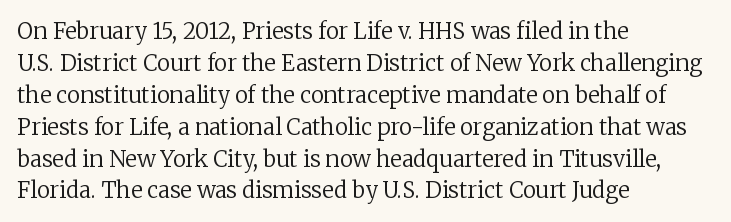
{"italic": "no", "bold": "no", "underline": "no", "align": "left", "line_spacing": "normal", "line_spacing_ratio": 1.45, "letter_spacing": "normal", "letter_spacing_em": 0.0, "glyph_px": 22}
